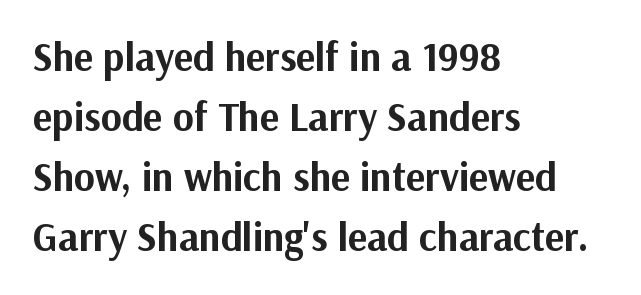
Q: Is the text bold? A: Yes.
Q: Is the text italic (slanted)? A: No, it is upright.
Q: Is the typeface a serif or a sans-serif typeface? A: Sans-serif.
Q: Is the text underlined? A: No.
Q: How is the paragraph aligned? A: Left-aligned.
Q: Is the spacing between letters normal or unusually wide? A: Normal.
Q: Is the spacing between lines tight, normal or loose? A: Normal.
Q: Width (condensed, normal, or wide)? A: Normal.
Q: Stroke contrast? A: Medium.
Q: x-height? A: Medium.
Q: Monospaced? A: No.
